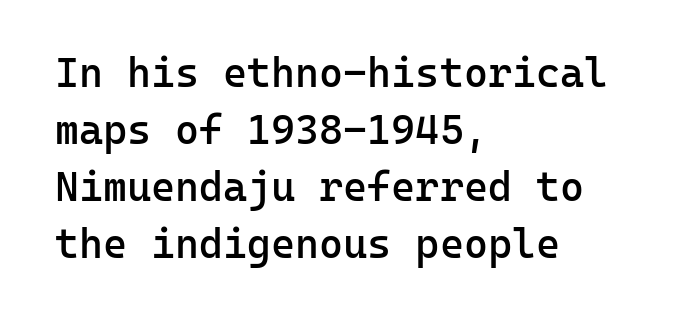
{"serif": "no", "italic": "no", "bold": "semi", "weight": "semibold", "width": "normal", "stroke_contrast": "low", "x_height": "medium", "monospaced": "yes", "underline": "no", "align": "left", "line_spacing": "normal", "line_spacing_ratio": 1.39, "letter_spacing": "normal", "letter_spacing_em": 0.0, "glyph_px": 41}
